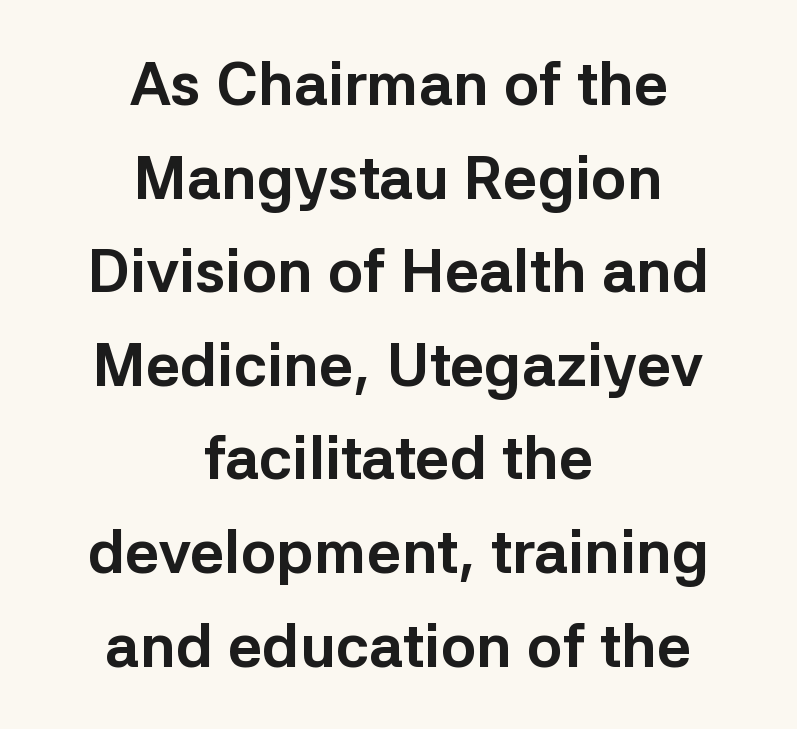
{"serif": "no", "italic": "no", "bold": "yes", "weight": "bold", "width": "normal", "stroke_contrast": "low", "x_height": "medium", "monospaced": "no", "underline": "no", "align": "center", "line_spacing": "normal", "line_spacing_ratio": 1.56, "letter_spacing": "normal", "letter_spacing_em": 0.0, "glyph_px": 60}
